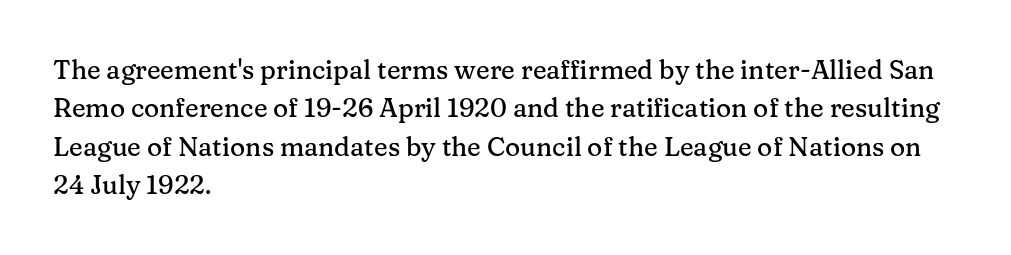
Q: Is the text italic (slanted)? A: No, it is upright.
Q: Is the text underlined? A: No.
Q: How is the paragraph aligned? A: Left-aligned.
Q: Is the spacing between letters normal or unusually wide? A: Normal.
Q: Is the spacing between lines tight, normal or loose? A: Normal.
